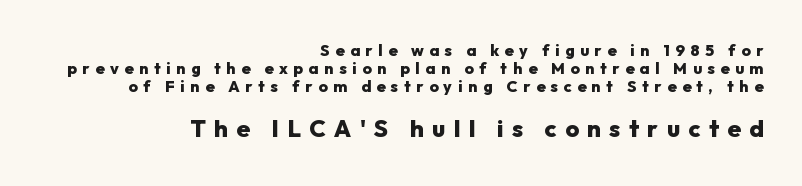
Q: Is the text bold? A: Yes.
Q: Is the text italic (slanted)? A: No, it is upright.
Q: Is the text underlined? A: No.
Q: How is the paragraph aligned? A: Right-aligned.
Q: Is the spacing between letters normal or unusually wide? A: Unusually wide.
Q: Is the spacing between lines tight, normal or loose? A: Tight.
Q: Which block of text is set in a larger size, the first (top) or the second (bottom)? A: The second (bottom) one.
